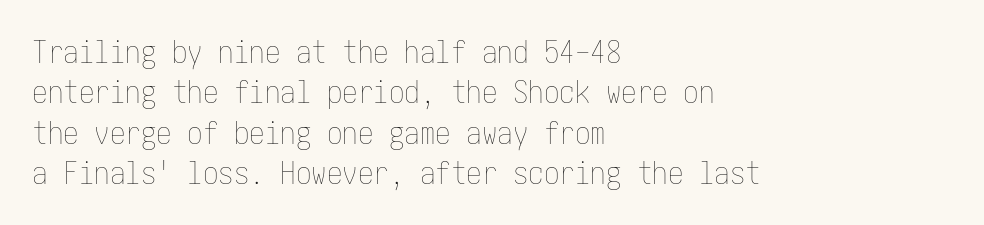
{"italic": "no", "bold": "no", "weight": "thin", "width": "condensed", "stroke_contrast": "low", "x_height": "medium", "underline": "no", "align": "left", "line_spacing": "normal", "line_spacing_ratio": 1.3, "letter_spacing": "normal", "letter_spacing_em": 0.0, "glyph_px": 31}
